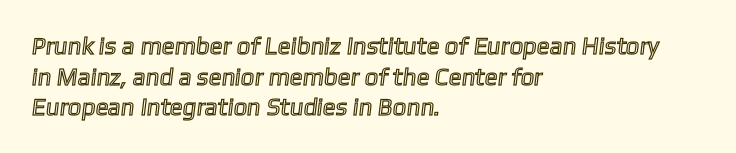
Each row of text sits above clean, open space. Here the glyphs are tracked normally, forming tight word shapes. Rows of type keep a routine distance in the vertical direction. Horizontally, the lines are justified to the leading edge only.
